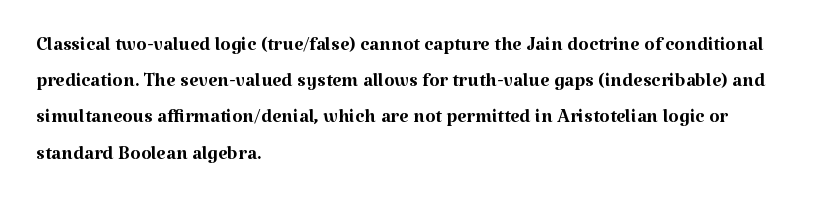
The image shows 27 px text type, upright; set left-aligned, normal line spacing (1.34x), normal letter spacing, not underlined.
